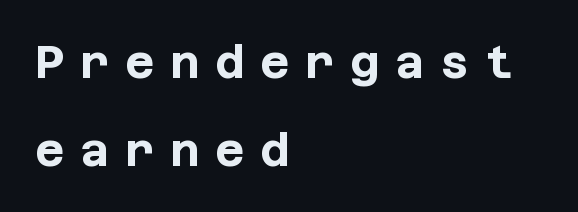
Descender tails drop into unmarked territory. Check where the strokes stop: nothing finishes them off — pure sans. Posture: vertical. The type is letterspaced generously, with wide tracking. Stroke thickness is high; the sample reads as a true bold. Vertical spacing — loose.
